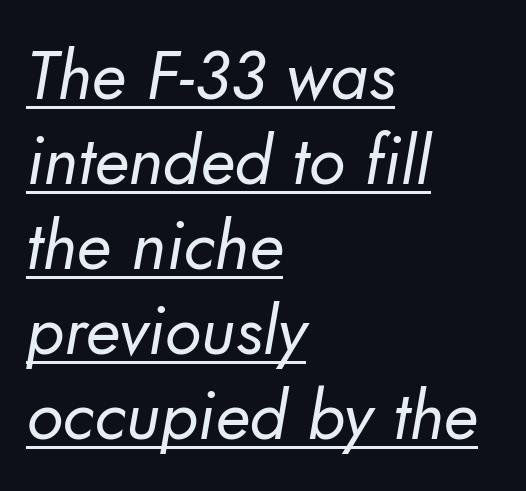
The image shows 68 px regular-weight sans-serif type; set left-aligned, normal line spacing (1.25x), normal letter spacing, underlined; low stroke contrast and a small x-height.
